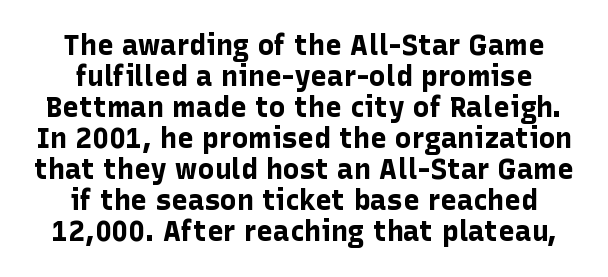
These lines are composed in type without serifs. The gap between lines stays unmarked. Notice how the stems are strictly vertical — no italics here. These lines are centered, leaving both edges ragged.
